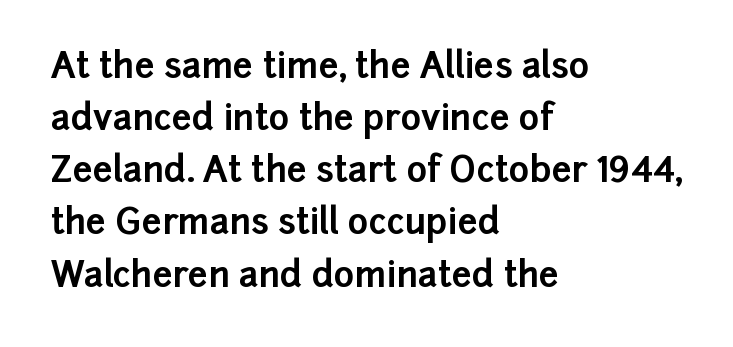
Q: Is the text bold? A: Yes.
Q: Is the text italic (slanted)? A: No, it is upright.
Q: Is the typeface a serif or a sans-serif typeface? A: Sans-serif.
Q: Is the text underlined? A: No.
Q: How is the paragraph aligned? A: Left-aligned.
Q: Is the spacing between letters normal or unusually wide? A: Normal.
Q: Is the spacing between lines tight, normal or loose? A: Normal.
Q: Width (condensed, normal, or wide)? A: Normal.
Q: Stroke contrast? A: Low.
Q: x-height? A: Medium.
Q: Monospaced? A: No.
